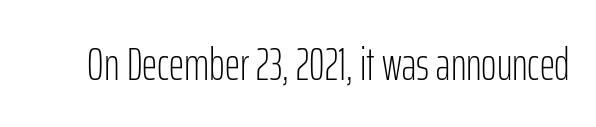
Q: Is the text bold? A: No.
Q: Is the text italic (slanted)? A: No, it is upright.
Q: Is the typeface a serif or a sans-serif typeface? A: Sans-serif.
Q: Is the text underlined? A: No.
Q: Is the spacing between letters normal or unusually wide? A: Normal.
Q: Width (condensed, normal, or wide)? A: Condensed.
Q: Stroke contrast? A: Low.
Q: x-height? A: Medium.
Q: Monospaced? A: No.
